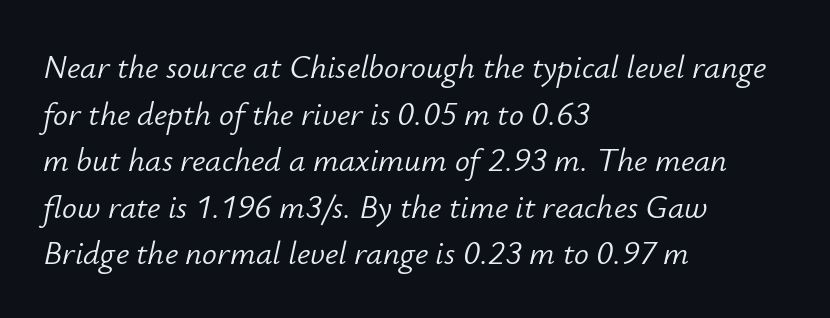
The image shows 33 px light type, italic (leaning right); set left-aligned, normal line spacing (1.41x), normal letter spacing, not underlined; low stroke contrast and a small x-height.
